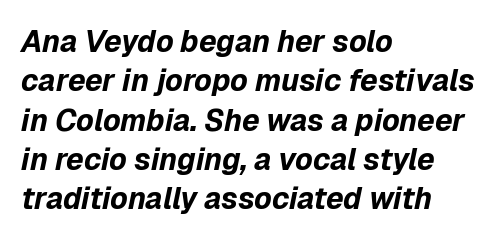
{"italic": "yes", "lean": "right", "slant_degrees": 12, "bold": "yes", "weight": "bold", "width": "normal", "stroke_contrast": "low", "x_height": "medium", "monospaced": "no", "underline": "no", "align": "left", "line_spacing": "normal", "line_spacing_ratio": 1.31, "letter_spacing": "normal", "letter_spacing_em": 0.0, "glyph_px": 30}
